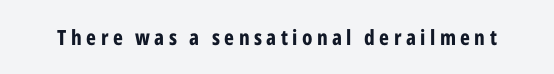
The image shows 21 px bold type, upright; set unusually wide letter spacing (+0.21 em), not underlined.
